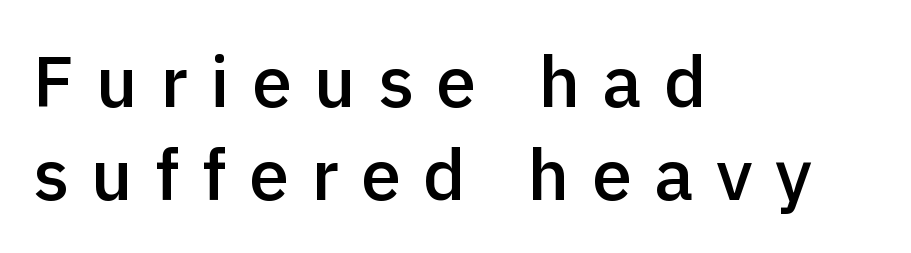
Q: Is the text bold? A: Semi-bold.
Q: Is the text italic (slanted)? A: No, it is upright.
Q: Is the typeface a serif or a sans-serif typeface? A: Sans-serif.
Q: Is the text underlined? A: No.
Q: How is the paragraph aligned? A: Left-aligned.
Q: Is the spacing between letters normal or unusually wide? A: Unusually wide.
Q: Is the spacing between lines tight, normal or loose? A: Normal.
Q: Width (condensed, normal, or wide)? A: Normal.
Q: x-height? A: Medium.
Q: Monospaced? A: No.
